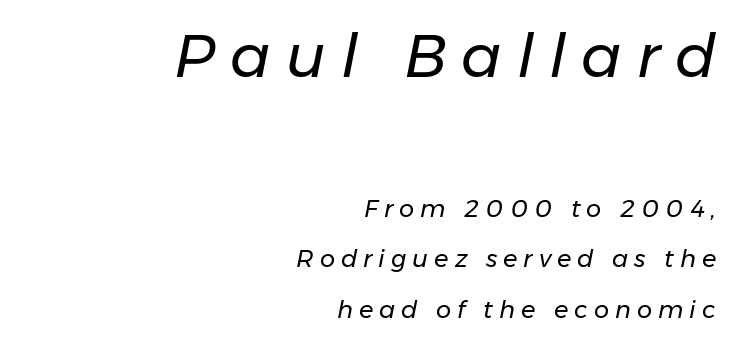
The image shows 60 px regular-weight type, italic (leaning right); set right-aligned, loose line spacing (2.11x), unusually wide letter spacing (+0.25 em), not underlined; the first (top) block is 2.5x larger; low stroke contrast and a medium x-height.
